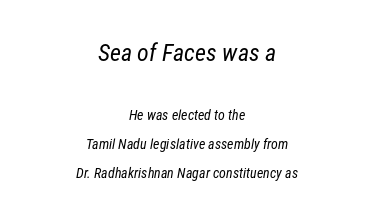
{"bold": "no", "underline": "no", "align": "center", "line_spacing": "loose", "line_spacing_ratio": 2.07, "letter_spacing": "normal", "letter_spacing_em": 0.0, "larger_block": "first", "size_ratio": 1.71, "glyph_px": 24}
